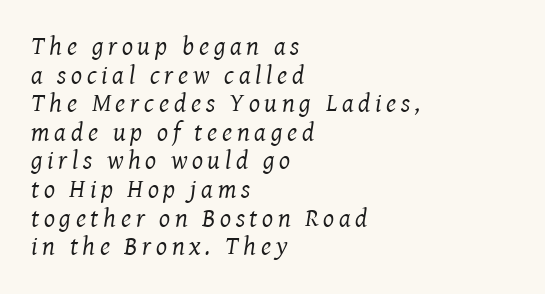
Interline gaps are noticeably narrow in this sample. Italic? Definitely — the glyphs are oblique. Horizontal alignment here is leftward, the default for most running prose. Just letters on the line, the space beneath them empty. Summary of weight: not heavy and not bold.
